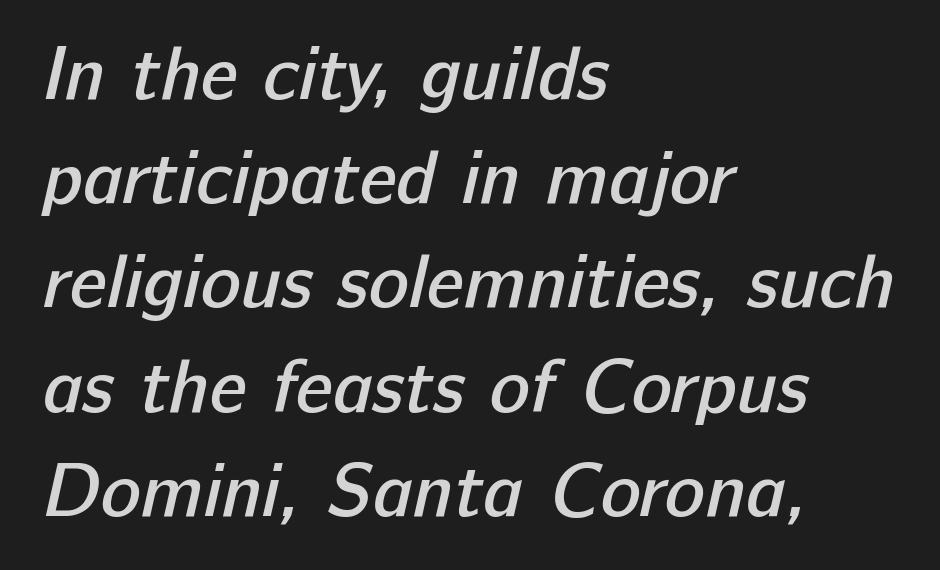
Each word holds together tightly as a unit, with standard inter-letter gaps. Each row of text sits above clean, open space. These lines are rendered in a variable-pitch font. The characters display no serif detailing; their extremities are plain.
